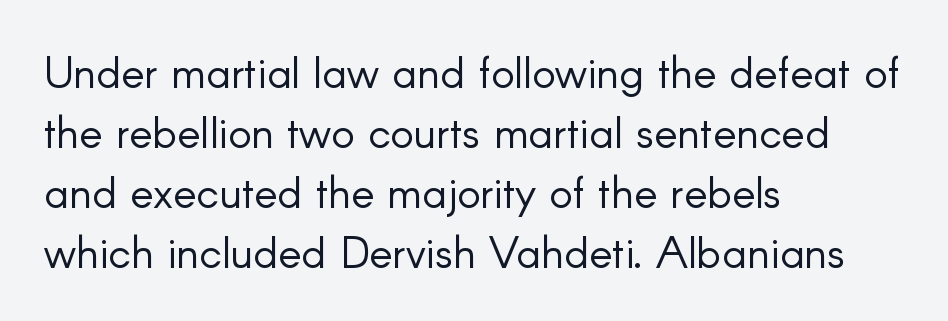
Q: Is the text bold? A: No.
Q: Is the text italic (slanted)? A: No, it is upright.
Q: Is the typeface a serif or a sans-serif typeface? A: Sans-serif.
Q: Is the text underlined? A: No.
Q: How is the paragraph aligned? A: Left-aligned.
Q: Is the spacing between letters normal or unusually wide? A: Normal.
Q: Is the spacing between lines tight, normal or loose? A: Normal.
Q: Width (condensed, normal, or wide)? A: Normal.
Q: Stroke contrast? A: Low.
Q: x-height? A: Small.
Q: Monospaced? A: No.
